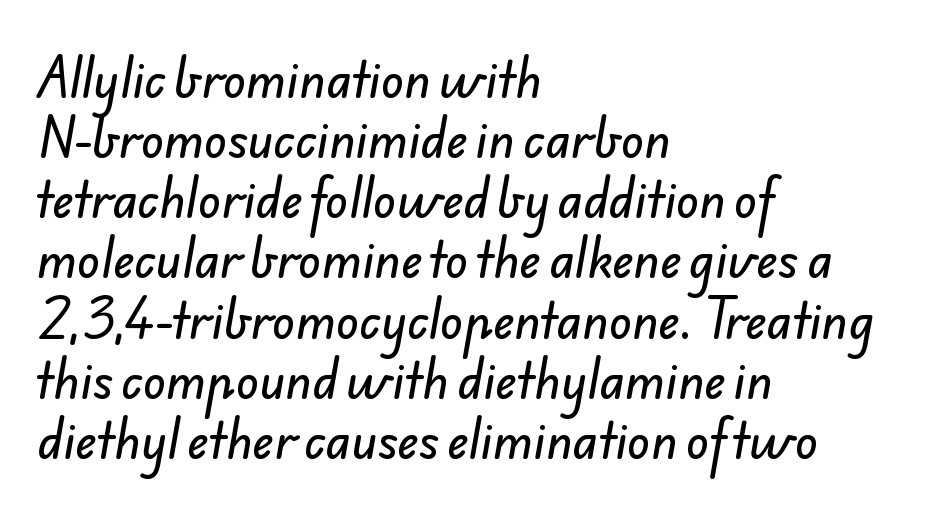
The image shows 47 px sans-serif type; set left-aligned, normal line spacing (1.28x), normal letter spacing, not underlined; low stroke contrast and a small x-height.
